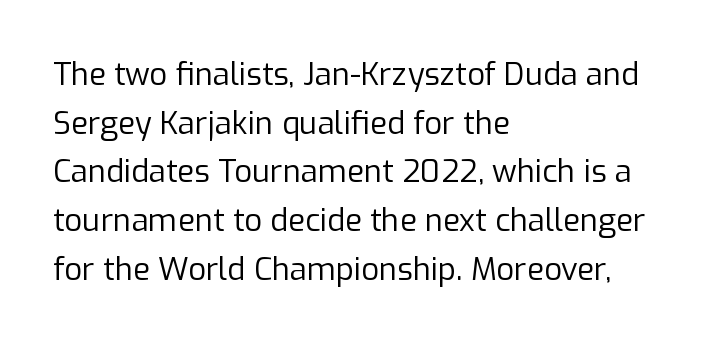
The image shows 31 px regular-weight sans-serif type, upright; set left-aligned, normal line spacing (1.57x), normal letter spacing, not underlined; low stroke contrast and a medium x-height.
